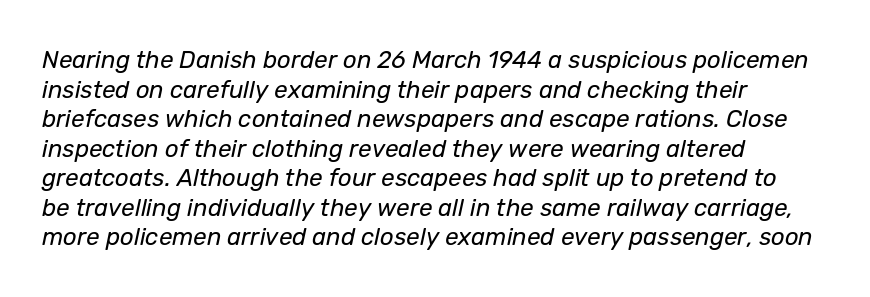
The image shows 24 px text type, italic (leaning right); set left-aligned, line spacing 1.23x, normal letter spacing, not underlined.
